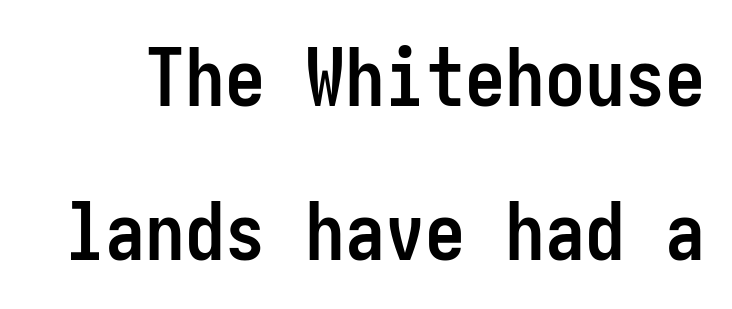
The image shows 80 px semibold, condensed sans-serif type, upright; set loose line spacing (1.92x), normal letter spacing, not underlined; low stroke contrast and a medium x-height.
